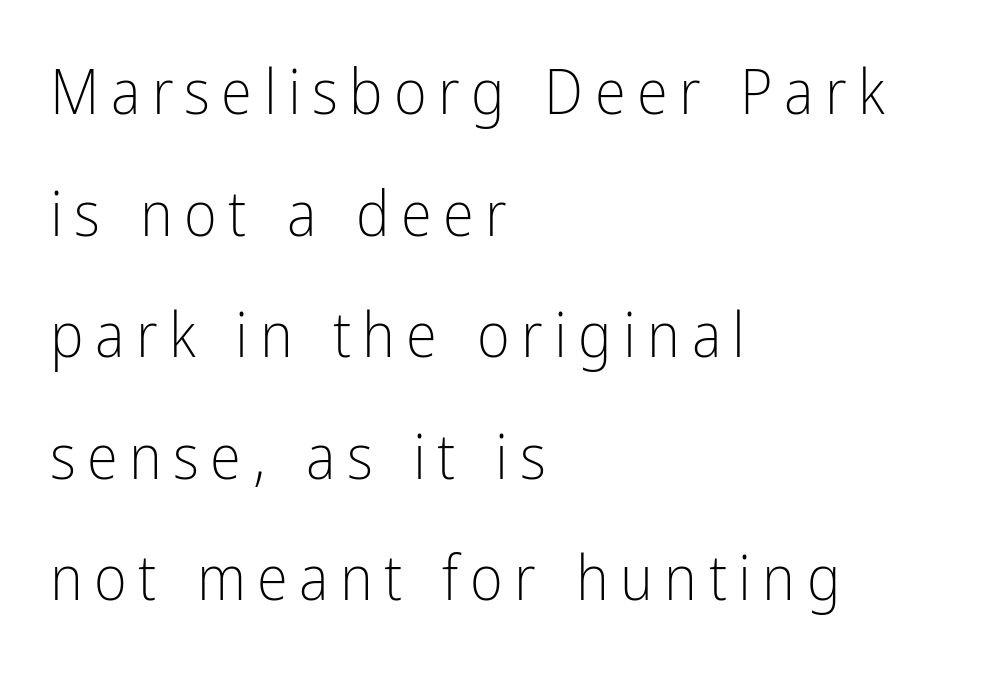
{"serif": "no", "italic": "no", "bold": "no", "weight": "light", "width": "condensed", "stroke_contrast": "low", "x_height": "medium", "monospaced": "no", "underline": "no", "align": "left", "line_spacing": "loose", "line_spacing_ratio": 1.93, "glyph_px": 63}
